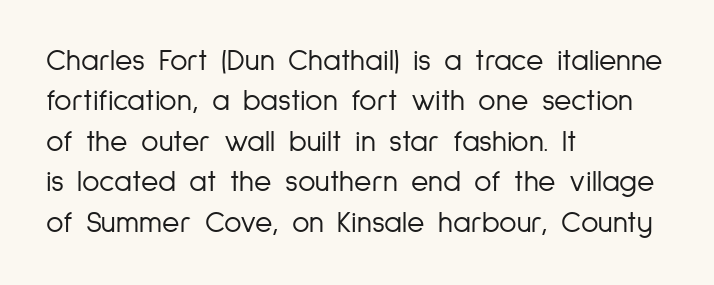
To sum up the face: it is a sans, with no serifs. Layout note: lines flush left. Quick note: interline space is typical. Character widths vary here, with narrow letters taking less room than wide ones. Students, note that the glyphs here touch the page at normal intervals.
